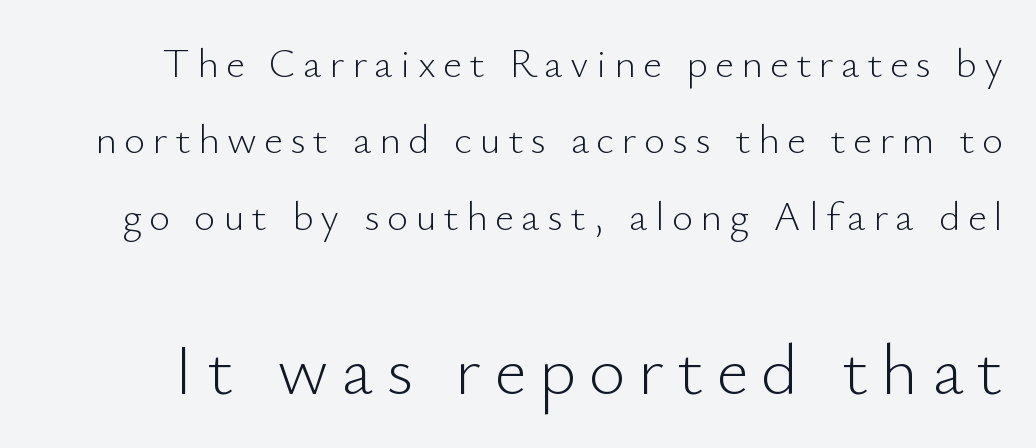
Q: Is the text bold? A: No.
Q: Is the text italic (slanted)? A: No, it is upright.
Q: Is the typeface a serif or a sans-serif typeface? A: Sans-serif.
Q: Is the text underlined? A: No.
Q: Which block of text is set in a larger size, the first (top) or the second (bottom)? A: The second (bottom) one.
Q: Width (condensed, normal, or wide)? A: Normal.
Q: Stroke contrast? A: Low.
Q: x-height? A: Small.
Q: Monospaced? A: No.
